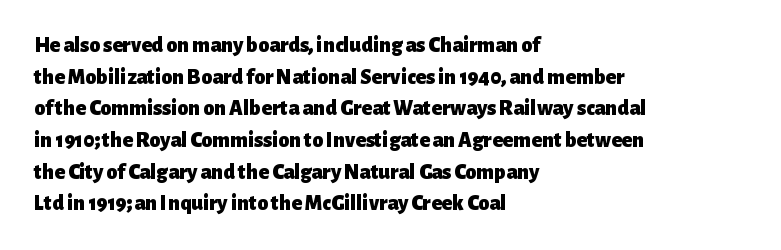
Q: Is the text bold? A: Yes.
Q: Is the text italic (slanted)? A: No, it is upright.
Q: Is the text underlined? A: No.
Q: How is the paragraph aligned? A: Left-aligned.
Q: Is the spacing between letters normal or unusually wide? A: Normal.
Q: Is the spacing between lines tight, normal or loose? A: Normal.
